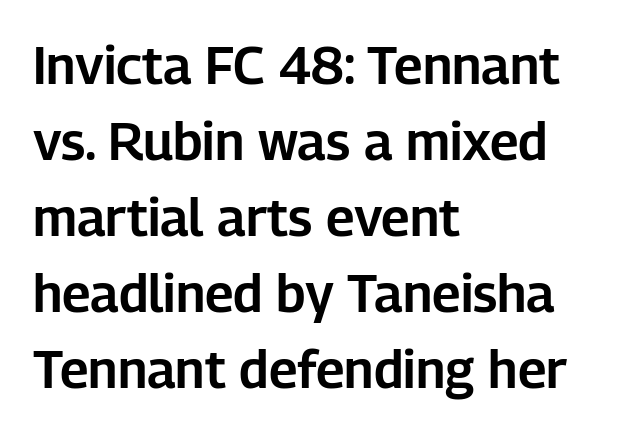
Q: Is the text italic (slanted)? A: No, it is upright.
Q: Is the typeface a serif or a sans-serif typeface? A: Sans-serif.
Q: Is the text underlined? A: No.
Q: How is the paragraph aligned? A: Left-aligned.
Q: Is the spacing between letters normal or unusually wide? A: Normal.
Q: Is the spacing between lines tight, normal or loose? A: Normal.
Q: Width (condensed, normal, or wide)? A: Normal.
Q: Stroke contrast? A: Low.
Q: x-height? A: Medium.
Q: Monospaced? A: No.
